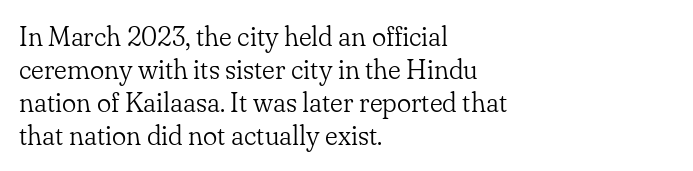
The image shows 27 px text type, upright; set left-aligned, line spacing 1.22x, normal letter spacing, not underlined.
